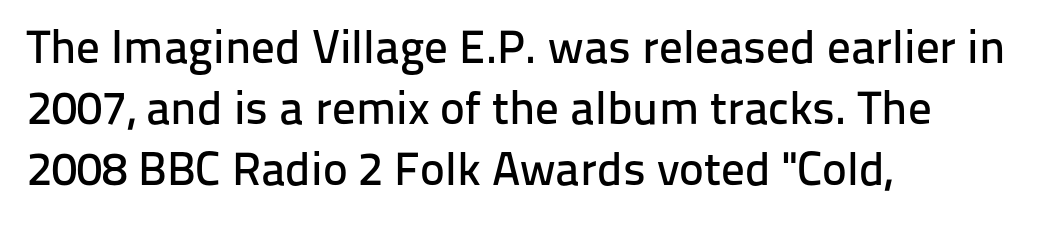
The image shows 47 px sans-serif type, upright; set left-aligned, normal line spacing (1.3x), normal letter spacing, not underlined; low stroke contrast and a medium x-height.
